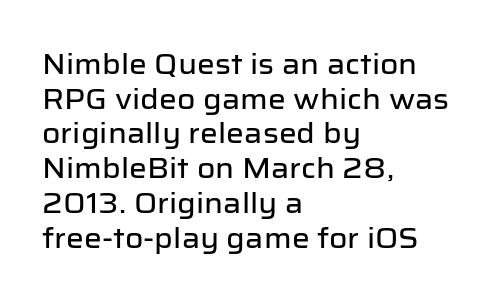
The image shows 28 px sans-serif type, upright; set left-aligned, line spacing 1.24x, normal letter spacing, not underlined; low stroke contrast and a medium x-height.
